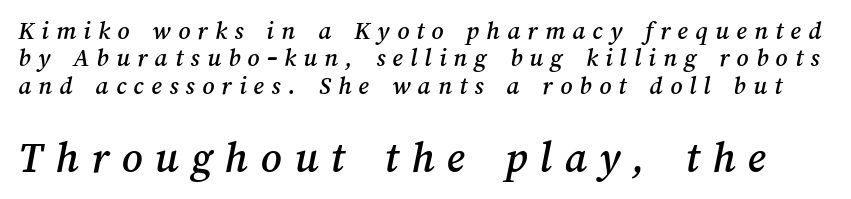
The image shows 45 px text type; set tight line spacing (1.05x), unusually wide letter spacing (+0.28 em), not underlined; the second (bottom) block is 1.73x larger; medium stroke contrast and a medium x-height.
